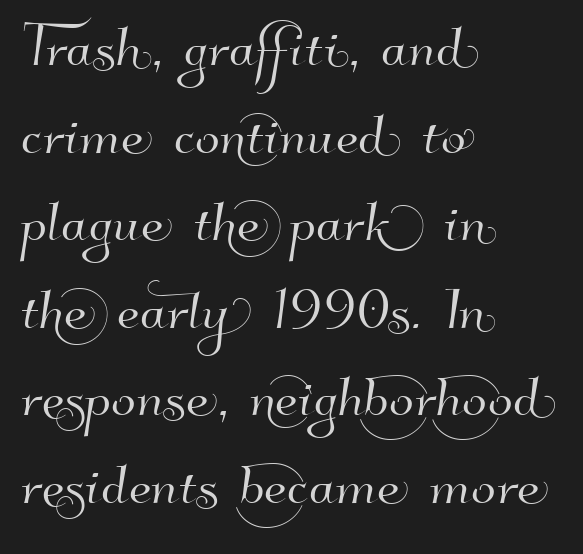
{"serif": "no", "width": "normal", "stroke_contrast": "high", "x_height": "small", "monospaced": "no", "underline": "no", "align": "left", "line_spacing_ratio": 1.2, "letter_spacing": "normal", "letter_spacing_em": 0.0, "glyph_px": 73}
